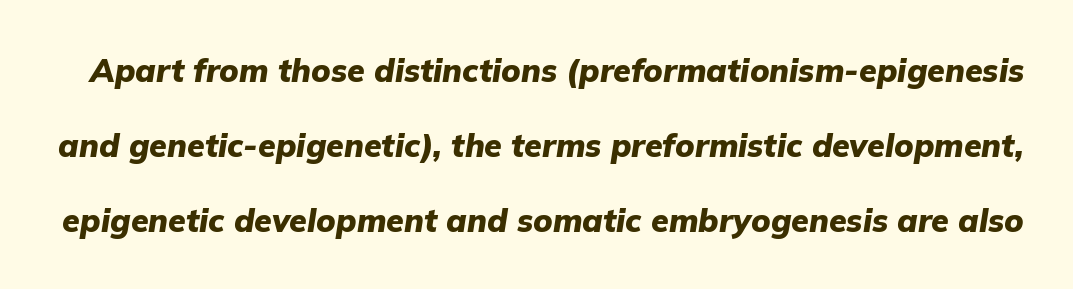
{"italic": "yes", "lean": "right", "slant_degrees": 9, "bold": "yes", "weight": "heavy", "width": "normal", "stroke_contrast": "low", "x_height": "medium", "monospaced": "no", "underline": "no", "line_spacing": "loose", "line_spacing_ratio": 2.34, "letter_spacing": "normal", "letter_spacing_em": 0.0, "glyph_px": 32}
